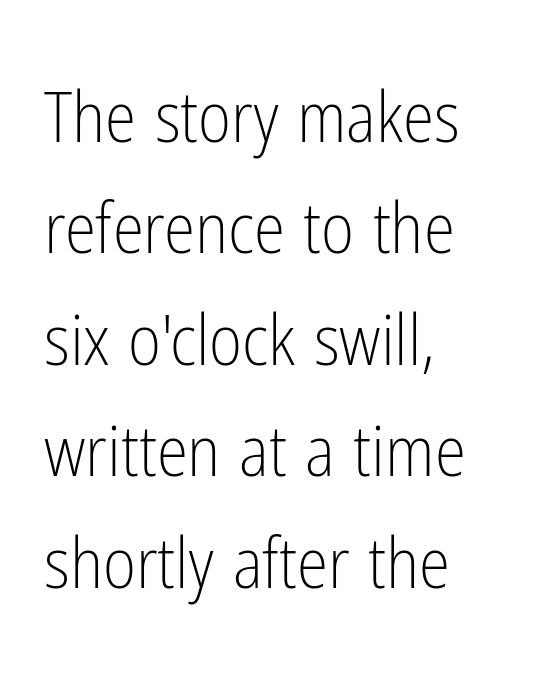
The image shows 71 px light, condensed sans-serif type, upright; set left-aligned, normal line spacing (1.57x), normal letter spacing, not underlined; low stroke contrast and a medium x-height.
